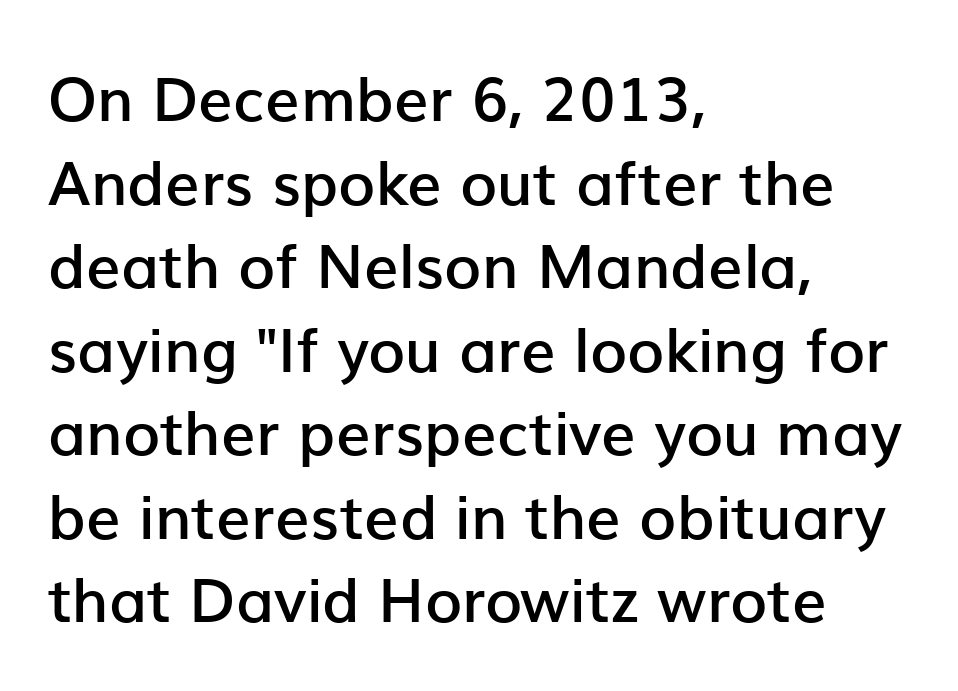
The image shows 61 px semibold sans-serif type, upright; set left-aligned, normal line spacing (1.37x), normal letter spacing, not underlined; low stroke contrast and a medium x-height.
